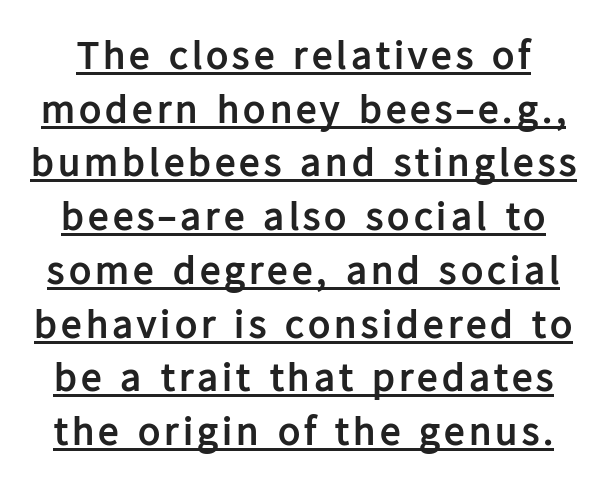
These lines are rendered in a variable-pitch font. Has an underline been added? It has. Heavy, bold letterforms. Notice how the stems are strictly vertical — no italics here. The rendering uses a moderate line-height, typical for paragraphs. A sans-serif font was chosen for this passage.
